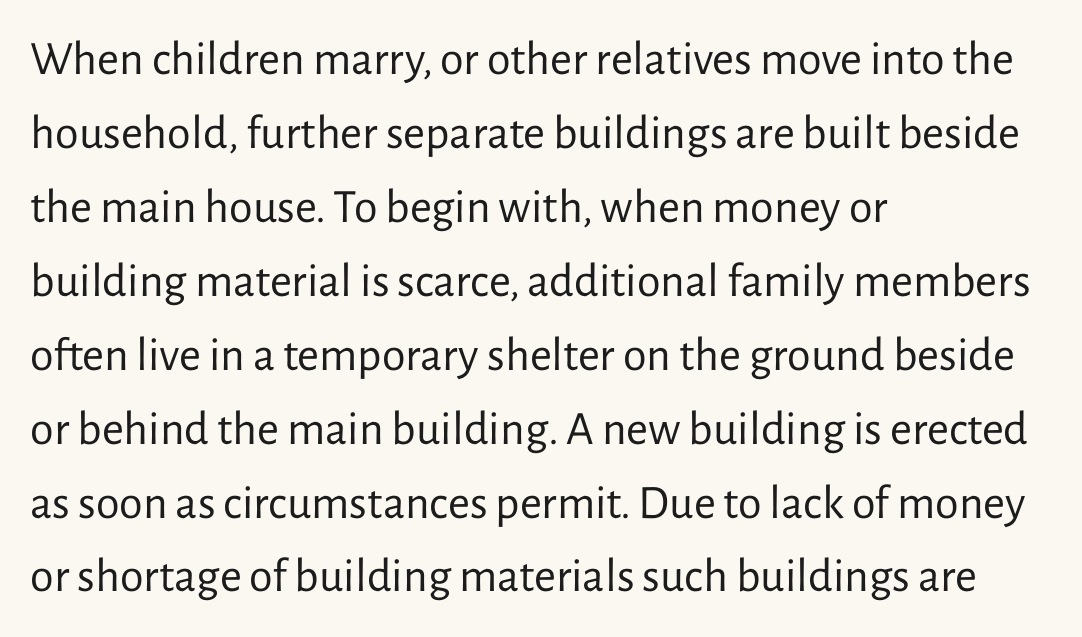
Q: Is the text bold? A: No.
Q: Is the text italic (slanted)? A: No, it is upright.
Q: Is the typeface a serif or a sans-serif typeface? A: Sans-serif.
Q: Is the text underlined? A: No.
Q: How is the paragraph aligned? A: Left-aligned.
Q: Is the spacing between letters normal or unusually wide? A: Normal.
Q: Is the spacing between lines tight, normal or loose? A: Normal.
Q: Width (condensed, normal, or wide)? A: Normal.
Q: Stroke contrast? A: Low.
Q: x-height? A: Medium.
Q: Monospaced? A: No.
